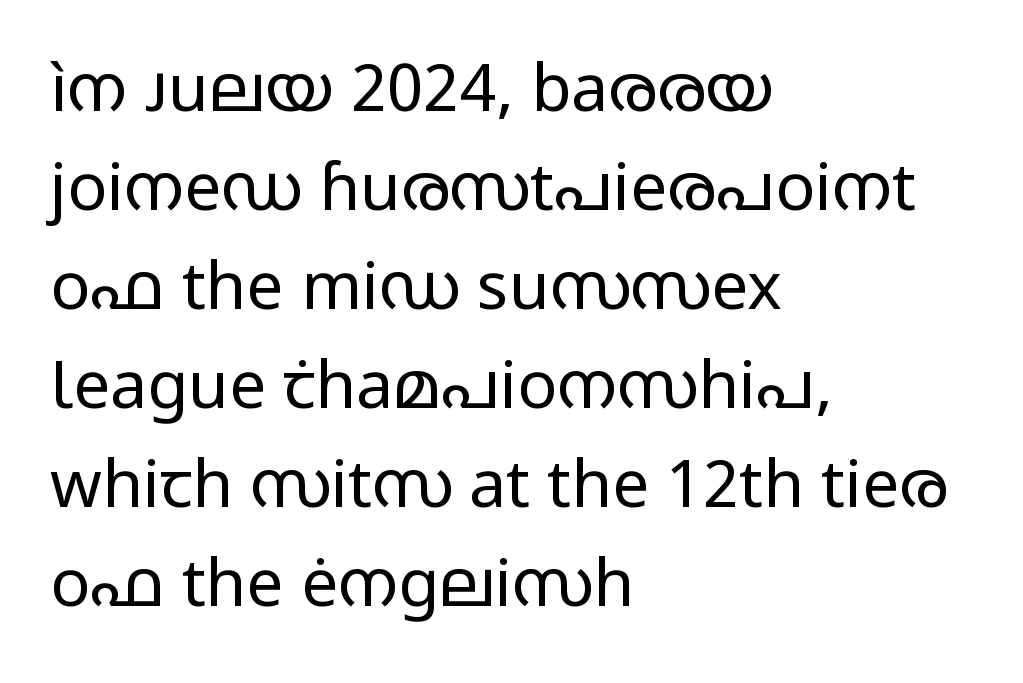
The passage shown has conventional tracking throughout. The type family on display is of the sans-serif kind. This sample is left-justified, so line endings fall wherever the words run out. Stems and bowls with no extra thickness — not bold. The specimen omits any rule beneath the text block's lines.
